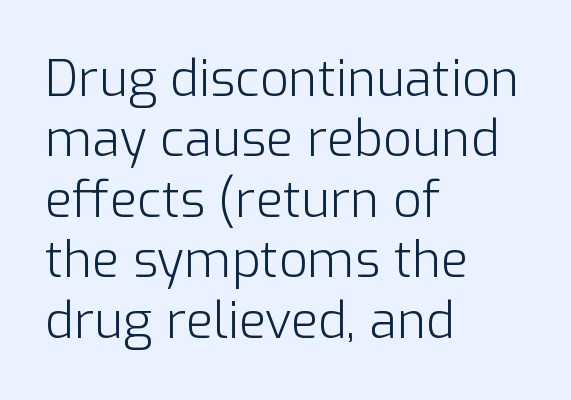
Q: Is the text bold? A: No.
Q: Is the text italic (slanted)? A: No, it is upright.
Q: Is the typeface a serif or a sans-serif typeface? A: Sans-serif.
Q: Is the text underlined? A: No.
Q: How is the paragraph aligned? A: Left-aligned.
Q: Is the spacing between letters normal or unusually wide? A: Normal.
Q: Width (condensed, normal, or wide)? A: Normal.
Q: Stroke contrast? A: Low.
Q: x-height? A: Medium.
Q: Monospaced? A: No.
